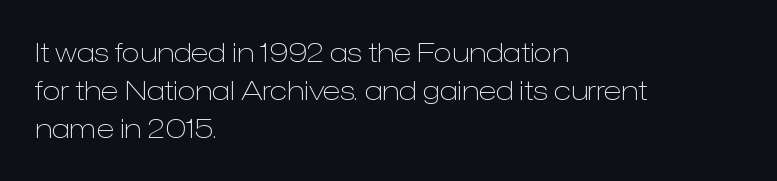
{"italic": "no", "bold": "no", "underline": "no", "align": "left", "line_spacing": "normal", "line_spacing_ratio": 1.41, "letter_spacing": "normal", "letter_spacing_em": 0.0, "glyph_px": 27}
